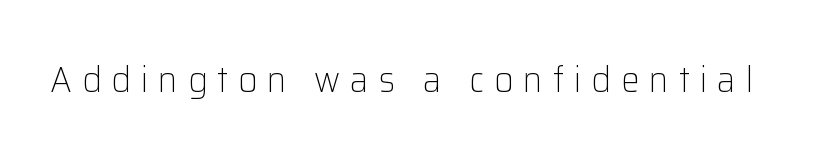
{"serif": "no", "italic": "no", "bold": "no", "weight": "light", "width": "normal", "stroke_contrast": "low", "x_height": "medium", "monospaced": "no", "underline": "no", "letter_spacing": "wide", "letter_spacing_em": 0.27, "glyph_px": 37}
